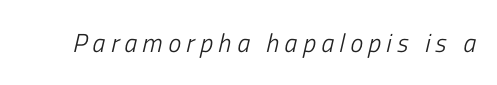
{"italic": "yes", "lean": "right", "slant_degrees": 13, "bold": "no", "underline": "no", "letter_spacing": "wide", "letter_spacing_em": 0.21, "glyph_px": 26}
